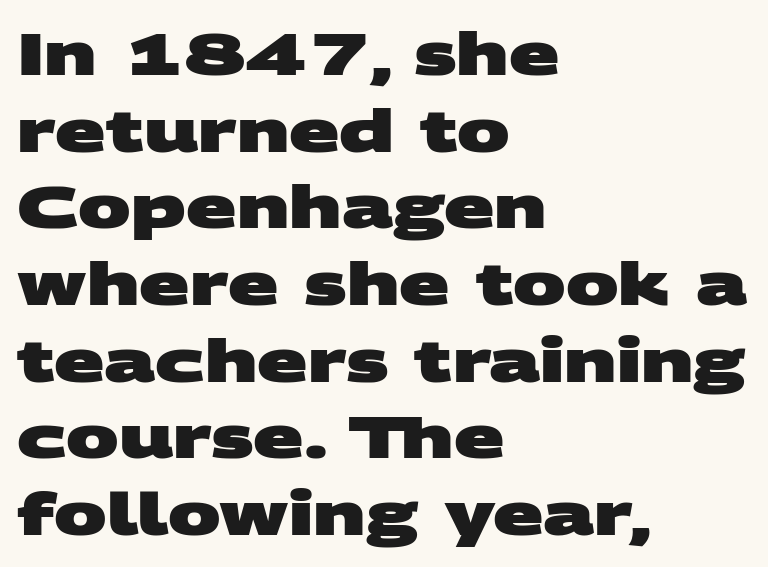
The image shows 59 px heavy, wide sans-serif type; set left-aligned, normal line spacing (1.3x), normal letter spacing, not underlined; medium stroke contrast and a large x-height.
